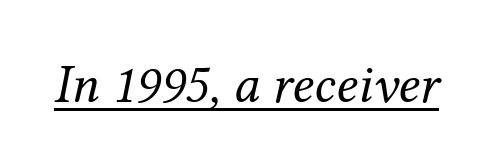
Q: Is the text bold? A: No.
Q: Is the text italic (slanted)? A: Yes, it leans right by about 12 degrees.
Q: Is the typeface a serif or a sans-serif typeface? A: Serif.
Q: Is the text underlined? A: Yes.
Q: Is the spacing between letters normal or unusually wide? A: Normal.
Q: Width (condensed, normal, or wide)? A: Normal.
Q: Stroke contrast? A: Medium.
Q: x-height? A: Medium.
Q: Monospaced? A: No.
